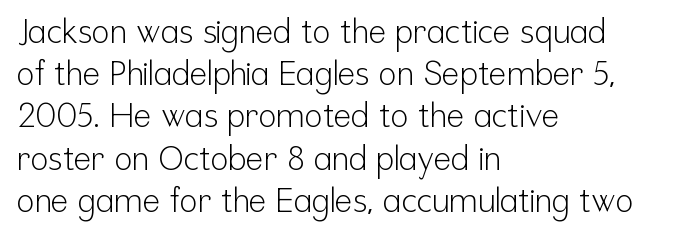
Q: Is the text bold? A: No.
Q: Is the text italic (slanted)? A: No, it is upright.
Q: Is the typeface a serif or a sans-serif typeface? A: Sans-serif.
Q: Is the text underlined? A: No.
Q: How is the paragraph aligned? A: Left-aligned.
Q: Is the spacing between letters normal or unusually wide? A: Normal.
Q: Is the spacing between lines tight, normal or loose? A: Normal.
Q: Width (condensed, normal, or wide)? A: Condensed.
Q: Stroke contrast? A: Low.
Q: x-height? A: Medium.
Q: Monospaced? A: No.
